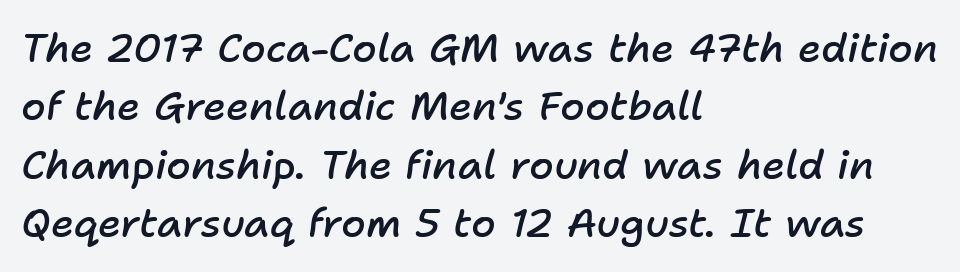
{"italic": "yes", "lean": "right", "slant_degrees": 11, "bold": "semi", "weight": "semibold", "width": "normal", "stroke_contrast": "low", "x_height": "medium", "monospaced": "no", "underline": "no", "align": "left", "line_spacing": "normal", "line_spacing_ratio": 1.46, "letter_spacing": "normal", "letter_spacing_em": 0.0, "glyph_px": 40}
